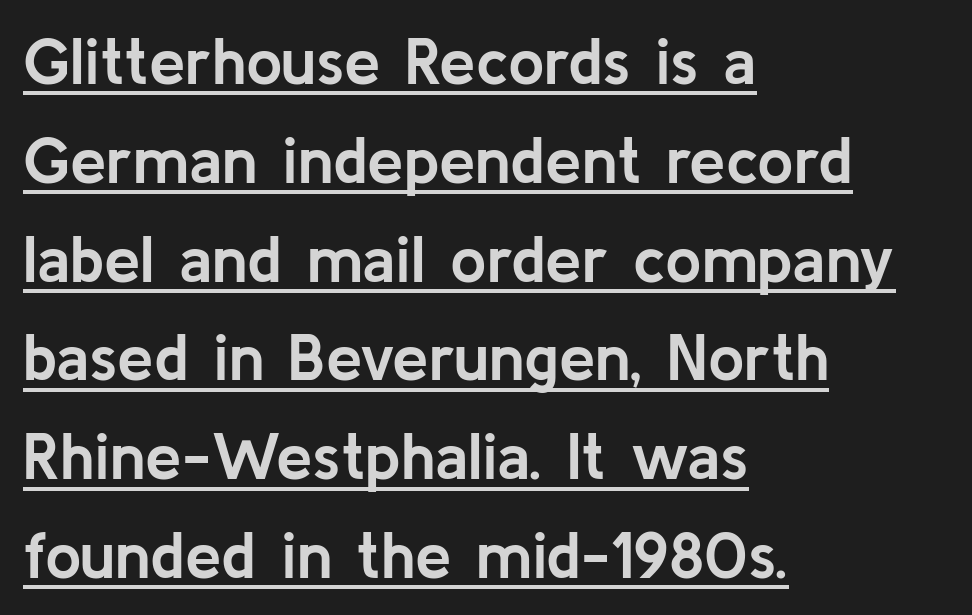
Caption: standard tracking, unaltered. Leftover space on each line is placed entirely after the last word. Stroke thickness is high; the sample reads as a true bold. Unlike a traditional serif, this face leaves its strokes unadorned. Regarding leading, the lines here are spaced in the standard way.
